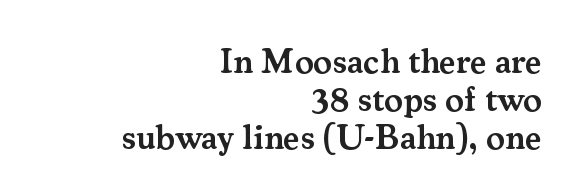
Q: Is the text bold? A: Semi-bold.
Q: Is the text italic (slanted)? A: No, it is upright.
Q: Is the typeface a serif or a sans-serif typeface? A: Serif.
Q: Is the text underlined? A: No.
Q: How is the paragraph aligned? A: Right-aligned.
Q: Is the spacing between letters normal or unusually wide? A: Normal.
Q: Is the spacing between lines tight, normal or loose? A: Tight.
Q: Width (condensed, normal, or wide)? A: Normal.
Q: Stroke contrast? A: Medium.
Q: x-height? A: Small.
Q: Monospaced? A: No.
